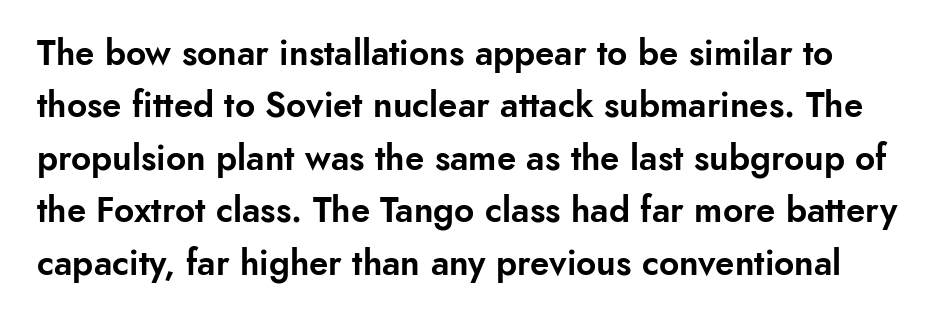
Honestly, there is no underline to notice here at all. Nobody touched the tracking dial on this one. Serifs: no, the terminals of the letterforms are clean. A roman cut, with each character standing at attention. This sample has the flowing, uneven cadence of proportional lettering.
